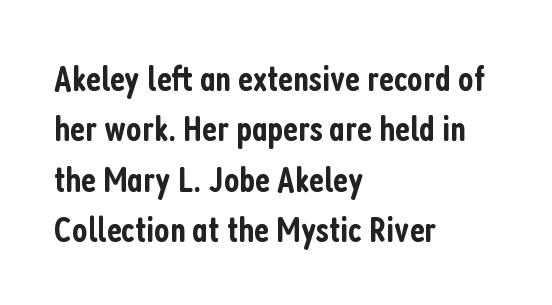
{"serif": "no", "italic": "no", "bold": "semi", "weight": "semibold", "width": "condensed", "stroke_contrast": "low", "x_height": "medium", "monospaced": "no", "underline": "no", "align": "left", "line_spacing": "normal", "line_spacing_ratio": 1.36, "letter_spacing": "normal", "letter_spacing_em": 0.0, "glyph_px": 37}
